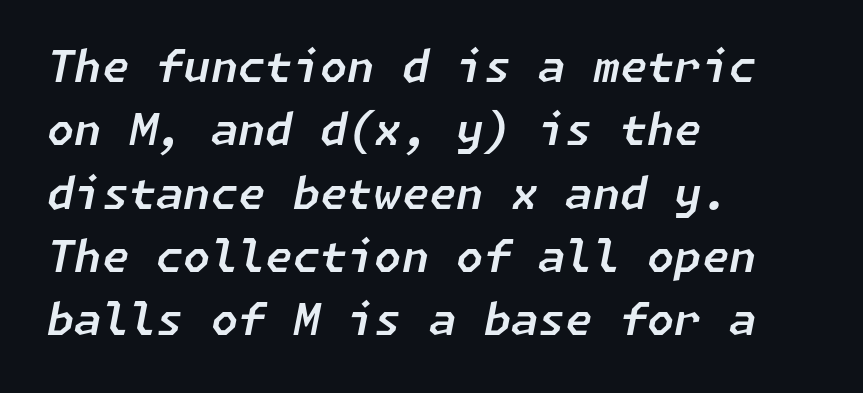
The image shows 44 px text type, italic (leaning right); set left-aligned, normal line spacing (1.44x), normal letter spacing, not underlined; low stroke contrast and a medium x-height.
